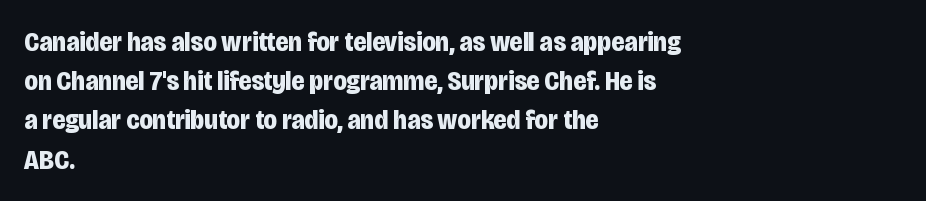
The image shows 28 px bold, condensed sans-serif type, upright; set left-aligned, normal line spacing (1.4x), normal letter spacing, not underlined; low stroke contrast and a large x-height.
